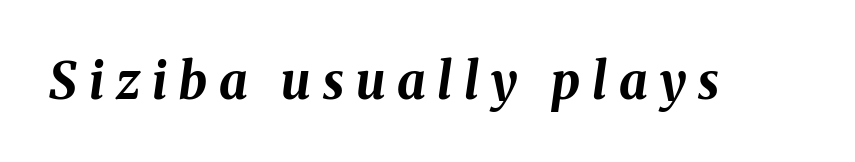
Notice how the stems are inclined rather than vertical — that's the hallmark of italics. Each letter keeps its own natural width here, so spacing adapts to shape. The passage shown is not underscored anywhere. Tracking value appears strongly positive — letters spread wide. The typesetting leans heavy: a genuine bold.
